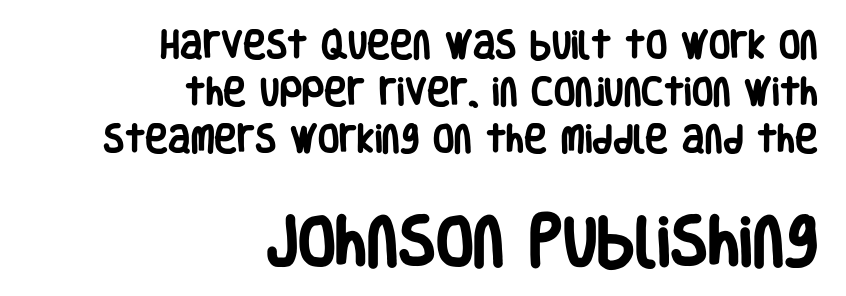
The image shows 55 px heavy, condensed sans-serif type, upright; set right-aligned, normal line spacing (1.51x), normal letter spacing, not underlined; the second (bottom) block is 1.77x larger; low stroke contrast and a large x-height.
